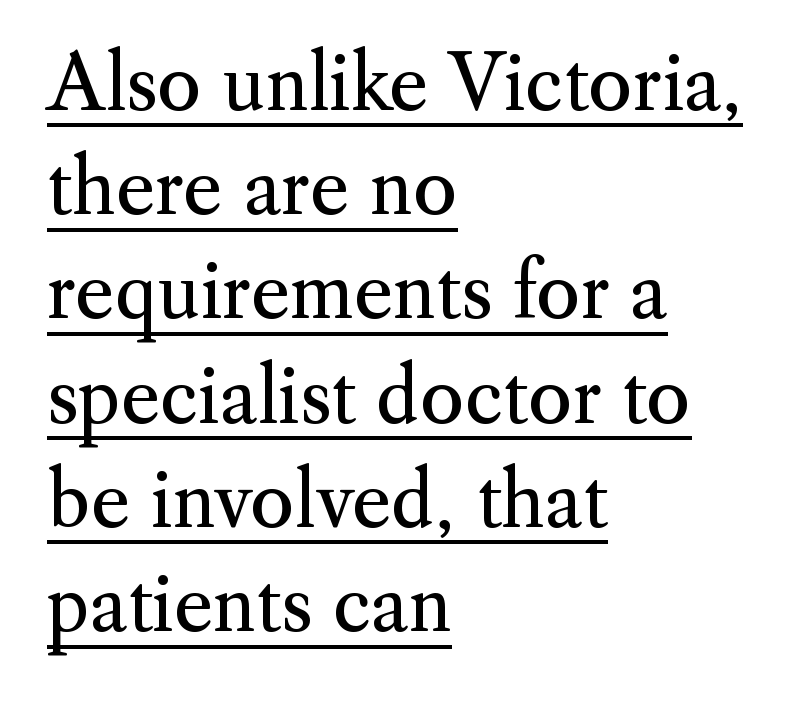
{"serif": "yes", "italic": "no", "bold": "no", "weight": "regular", "width": "normal", "stroke_contrast": "medium", "x_height": "small", "monospaced": "no", "underline": "yes", "align": "left", "line_spacing": "normal", "line_spacing_ratio": 1.39, "letter_spacing": "normal", "letter_spacing_em": 0.0, "glyph_px": 75}
